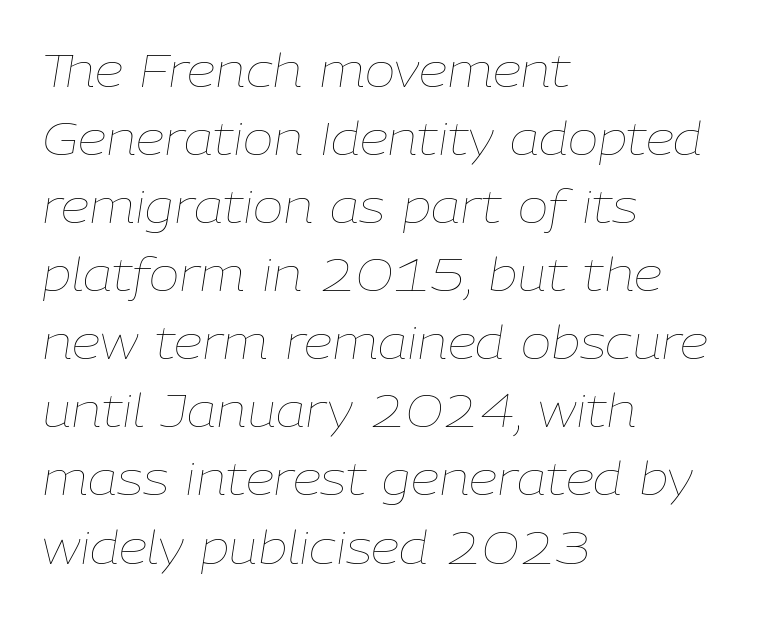
The image shows 46 px thin type, italic (leaning right); set left-aligned, normal line spacing (1.48x), normal letter spacing, not underlined; low stroke contrast and a medium x-height.
